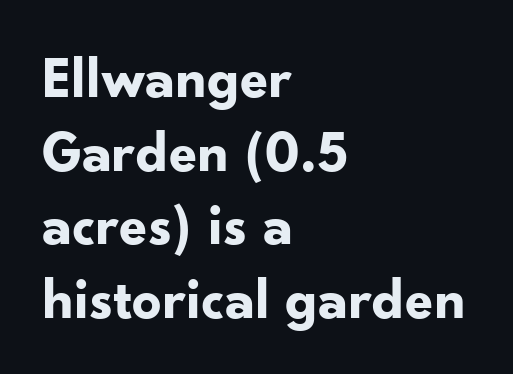
The typeface chosen for these lines omits serifs. Weight: bold. Upright lettering throughout. Honestly, the letter spacing is just normal — you wouldn't notice it.
